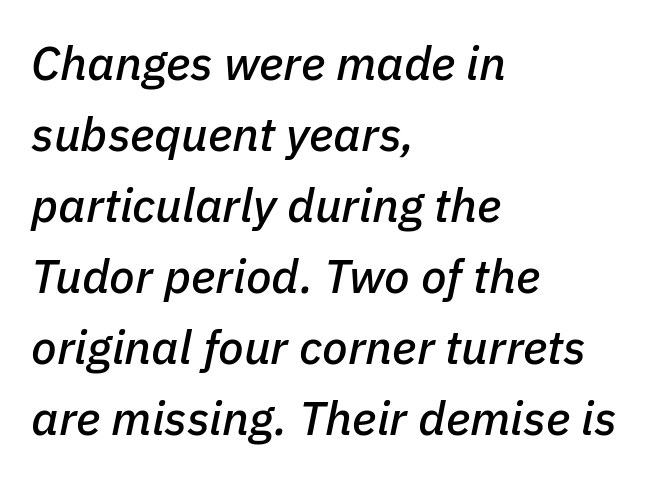
{"italic": "yes", "lean": "right", "slant_degrees": 11, "width": "normal", "stroke_contrast": "low", "x_height": "medium", "monospaced": "no", "underline": "no", "align": "left", "line_spacing": "normal", "line_spacing_ratio": 1.51, "letter_spacing": "normal", "letter_spacing_em": 0.0, "glyph_px": 47}
